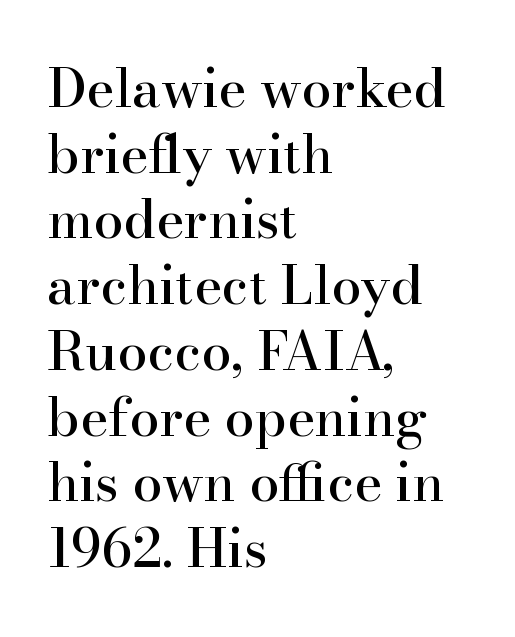
Q: Is the text italic (slanted)? A: No, it is upright.
Q: Is the typeface a serif or a sans-serif typeface? A: Serif.
Q: Is the text underlined? A: No.
Q: How is the paragraph aligned? A: Left-aligned.
Q: Is the spacing between letters normal or unusually wide? A: Normal.
Q: Width (condensed, normal, or wide)? A: Normal.
Q: Stroke contrast? A: High.
Q: x-height? A: Small.
Q: Monospaced? A: No.
